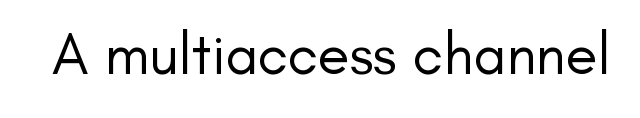
The image shows 59 px regular-weight sans-serif type, upright; set normal letter spacing, not underlined; low stroke contrast and a small x-height.
